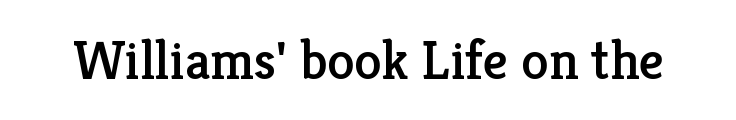
The image shows 55 px serif type, upright; set normal letter spacing, not underlined; low stroke contrast and a medium x-height.
